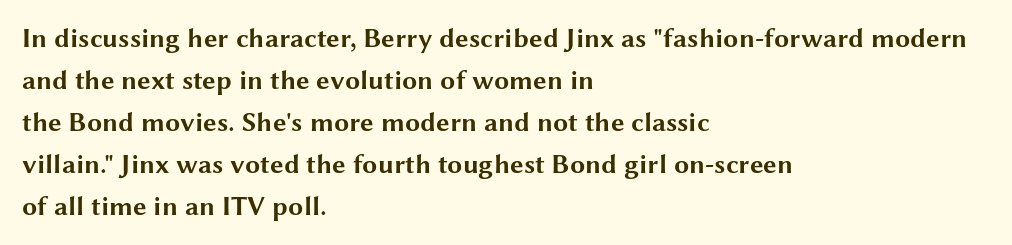
{"italic": "no", "bold": "yes", "underline": "no", "align": "left", "line_spacing": "normal", "line_spacing_ratio": 1.56, "letter_spacing": "normal", "letter_spacing_em": 0.0, "glyph_px": 27}
